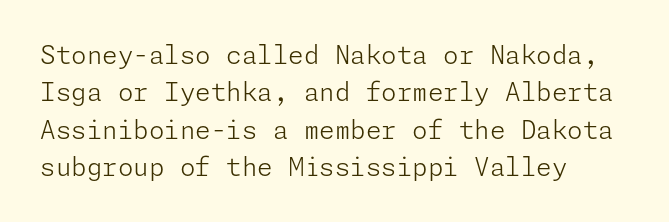
{"italic": "no", "bold": "no", "underline": "no", "align": "left", "line_spacing": "normal", "line_spacing_ratio": 1.5, "letter_spacing": "normal", "letter_spacing_em": 0.0, "glyph_px": 25}
